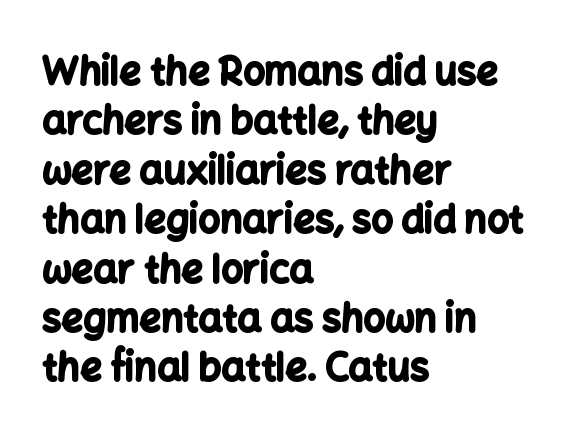
Q: Is the text bold? A: Yes.
Q: Is the text italic (slanted)? A: No, it is upright.
Q: Is the typeface a serif or a sans-serif typeface? A: Sans-serif.
Q: Is the text underlined? A: No.
Q: How is the paragraph aligned? A: Left-aligned.
Q: Is the spacing between letters normal or unusually wide? A: Normal.
Q: Is the spacing between lines tight, normal or loose? A: Normal.
Q: Width (condensed, normal, or wide)? A: Normal.
Q: Stroke contrast? A: Low.
Q: x-height? A: Medium.
Q: Monospaced? A: No.
